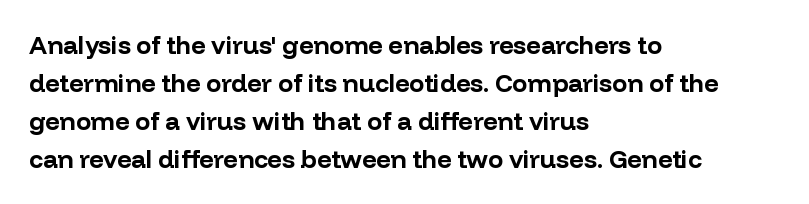
Q: Is the text bold? A: Yes.
Q: Is the text italic (slanted)? A: No, it is upright.
Q: Is the text underlined? A: No.
Q: How is the paragraph aligned? A: Left-aligned.
Q: Is the spacing between letters normal or unusually wide? A: Normal.
Q: Is the spacing between lines tight, normal or loose? A: Normal.
